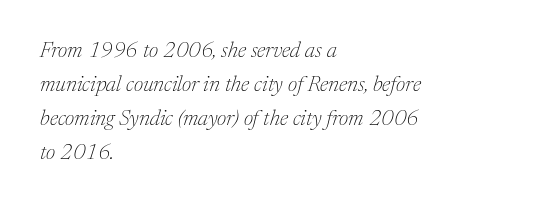
The image shows 22 px text type, italic (leaning right); set left-aligned, normal line spacing (1.54x), normal letter spacing, not underlined.
